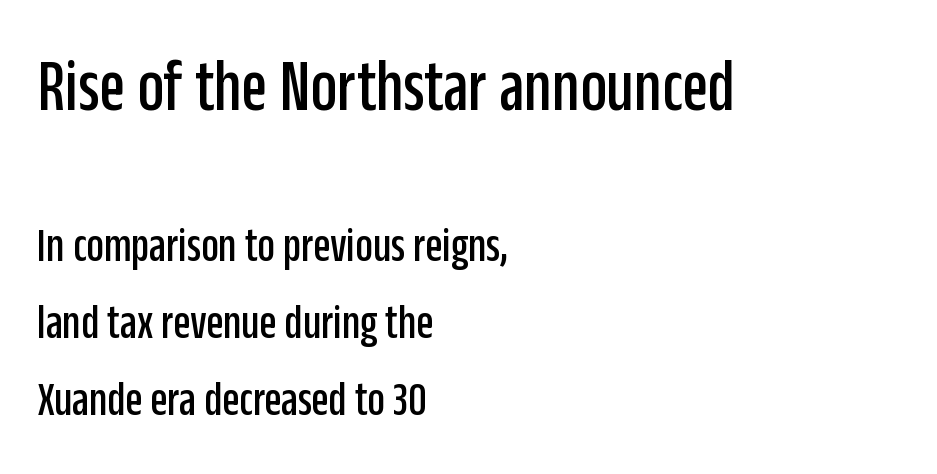
{"serif": "no", "italic": "no", "width": "condensed", "stroke_contrast": "low", "x_height": "large", "monospaced": "no", "underline": "no", "align": "left", "line_spacing": "normal", "line_spacing_ratio": 1.57, "letter_spacing": "normal", "letter_spacing_em": 0.0, "larger_block": "first", "size_ratio": 1.51, "glyph_px": 74}
